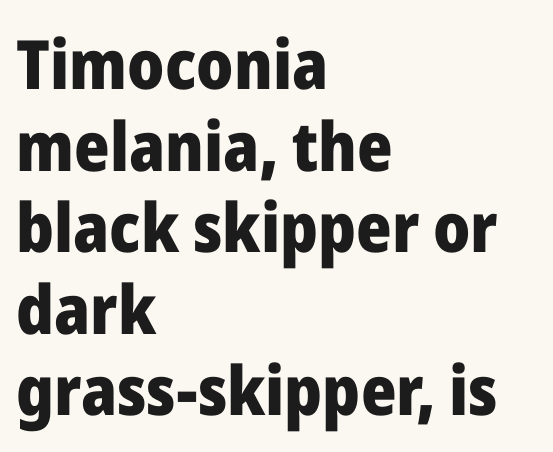
Q: Is the text bold? A: Yes.
Q: Is the text italic (slanted)? A: No, it is upright.
Q: Is the typeface a serif or a sans-serif typeface? A: Sans-serif.
Q: Is the text underlined? A: No.
Q: How is the paragraph aligned? A: Left-aligned.
Q: Is the spacing between letters normal or unusually wide? A: Normal.
Q: Width (condensed, normal, or wide)? A: Normal.
Q: Stroke contrast? A: Low.
Q: x-height? A: Medium.
Q: Monospaced? A: No.
